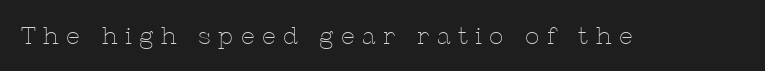
If you drew a line through each stem, it would be perfectly vertical. The letterforms sit at book weight or below. Glyph-to-glyph distance is far greater than everyday printed text. Has an underline been added? It has not.
